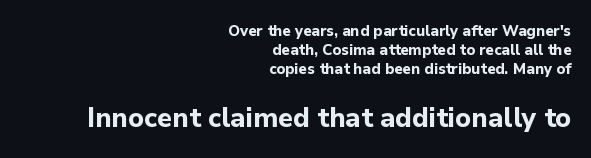
{"italic": "no", "bold": "yes", "underline": "no", "align": "right", "line_spacing": "normal", "line_spacing_ratio": 1.28, "letter_spacing": "normal", "letter_spacing_em": 0.0, "larger_block": "second", "size_ratio": 1.8, "glyph_px": 27}
